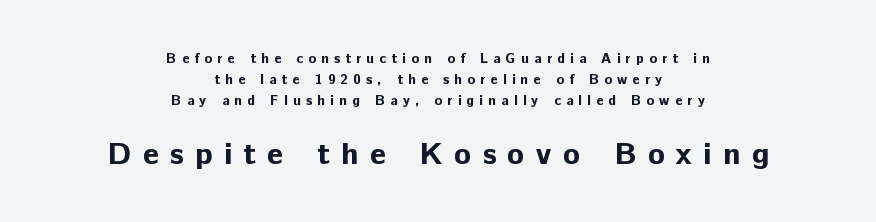
Q: Is the text bold? A: Yes.
Q: Is the text italic (slanted)? A: No, it is upright.
Q: Is the typeface a serif or a sans-serif typeface? A: Sans-serif.
Q: Is the text underlined? A: No.
Q: How is the paragraph aligned? A: Centered.
Q: Is the spacing between letters normal or unusually wide? A: Unusually wide.
Q: Is the spacing between lines tight, normal or loose? A: Normal.
Q: Which block of text is set in a larger size, the first (top) or the second (bottom)? A: The second (bottom) one.
Q: Width (condensed, normal, or wide)? A: Normal.
Q: Stroke contrast? A: Low.
Q: x-height? A: Medium.
Q: Monospaced? A: No.
